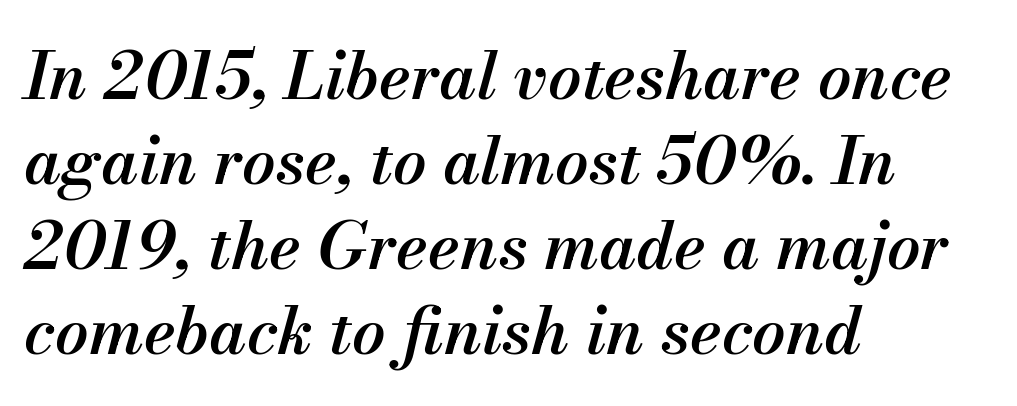
The glyphs look as if they've been sheared to an angle. The strokes are fattened partway — semibold, not bold. Teacher's note: observe the even left margin — that is flush-left alignment. The lines sit at an ordinary, default distance from one another. Proportional: the letters do not fall into vertical columns.
